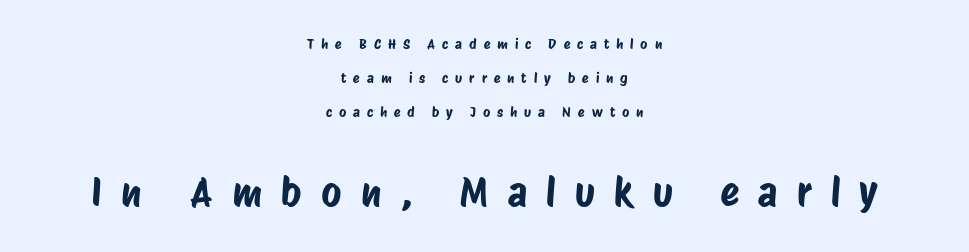
{"serif": "no", "width": "condensed", "stroke_contrast": "low", "x_height": "large", "monospaced": "no", "underline": "no", "align": "center", "line_spacing": "loose", "line_spacing_ratio": 2.43, "letter_spacing": "wide", "letter_spacing_em": 0.49, "larger_block": "second", "size_ratio": 2.79, "glyph_px": 39}
